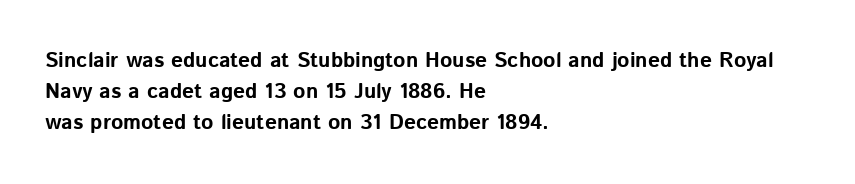
Posture: vertical. A classic flush-left, rag-right setting is used for this passage. Horizontal bands of white between lines are of average thickness. Each word holds together tightly as a unit, with standard inter-letter gaps. The font is running at its bold setting.
